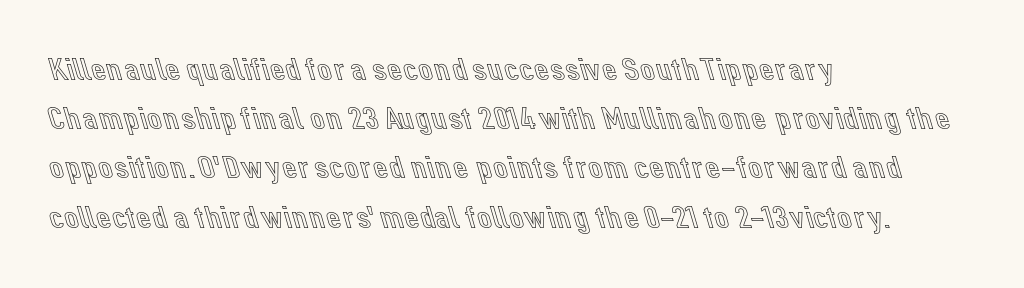
The line texture is even and compact thanks to regular tracking. These lines are rendered in a variable-pitch font. The setting favours the left margin, as ordinary paragraphs usually do.
